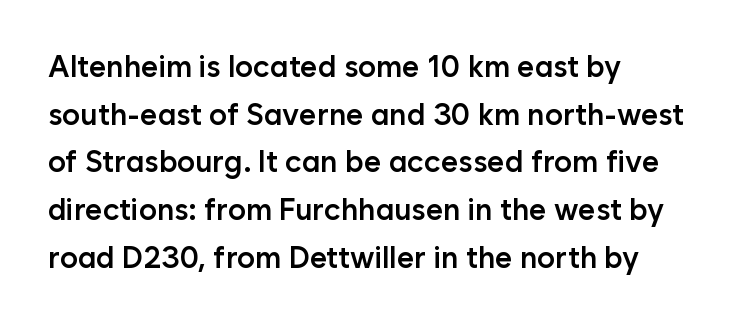
Q: Is the text bold? A: Semi-bold.
Q: Is the text italic (slanted)? A: No, it is upright.
Q: Is the typeface a serif or a sans-serif typeface? A: Sans-serif.
Q: Is the text underlined? A: No.
Q: How is the paragraph aligned? A: Left-aligned.
Q: Is the spacing between letters normal or unusually wide? A: Normal.
Q: Is the spacing between lines tight, normal or loose? A: Normal.
Q: Width (condensed, normal, or wide)? A: Normal.
Q: Stroke contrast? A: Low.
Q: x-height? A: Medium.
Q: Monospaced? A: No.
